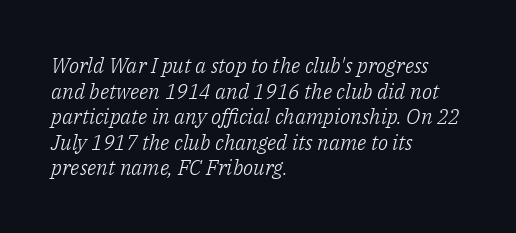
The image shows 21 px text type, italic (leaning right); set left-aligned, line spacing 1.22x, normal letter spacing, not underlined.
